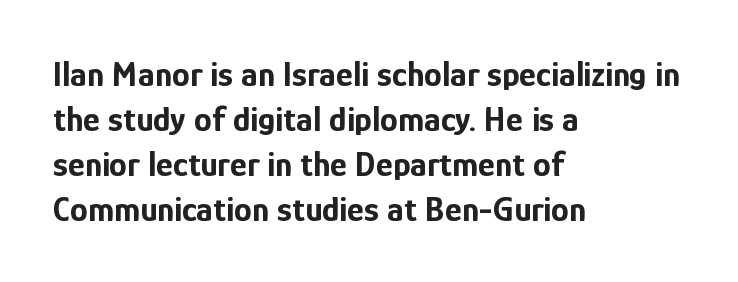
The letters sit at their default tracking, neither squeezed nor spread. Spacing verdict: proportional, widths tailored to each character. The compositor pushed each line to the left boundary. The block of text has a typical density, with ordinary space between rows. The strip under each line holds only bare page.
